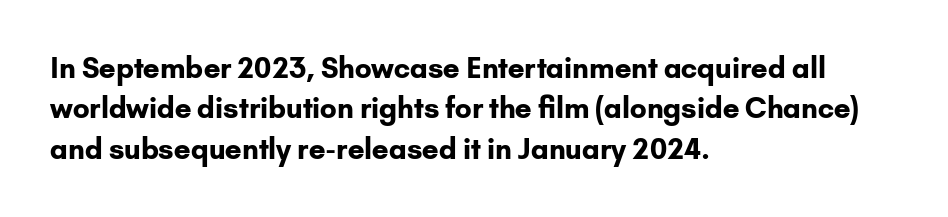
This rendering features lettering with no underline. Nothing sits at the stroke ends, so this counts as sans-serif. Proportional: the letters do not fall into vertical columns. Designer's note — italics off, roman on. The line-height multiplier appears to be the usual default. The text block is weighted toward the left margin, trailing off unevenly rightward.
